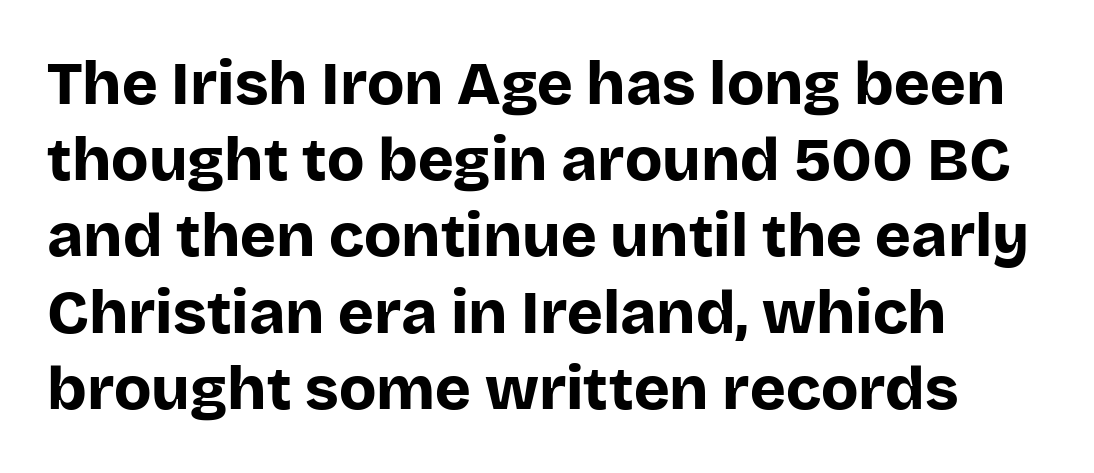
Q: Is the text bold? A: Yes.
Q: Is the text italic (slanted)? A: No, it is upright.
Q: Is the typeface a serif or a sans-serif typeface? A: Sans-serif.
Q: Is the text underlined? A: No.
Q: How is the paragraph aligned? A: Left-aligned.
Q: Is the spacing between letters normal or unusually wide? A: Normal.
Q: Is the spacing between lines tight, normal or loose? A: Normal.
Q: Width (condensed, normal, or wide)? A: Normal.
Q: Stroke contrast? A: Low.
Q: x-height? A: Large.
Q: Monospaced? A: No.
